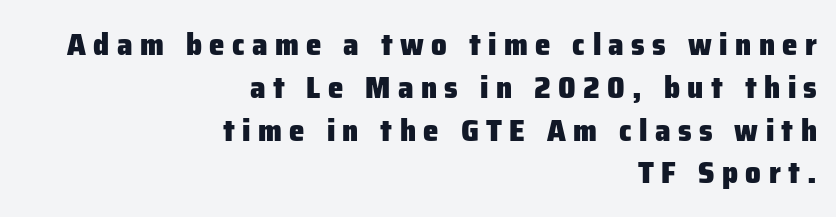
Q: Is the text bold? A: Yes.
Q: Is the text italic (slanted)? A: No, it is upright.
Q: Is the typeface a serif or a sans-serif typeface? A: Sans-serif.
Q: Is the text underlined? A: No.
Q: How is the paragraph aligned? A: Right-aligned.
Q: Is the spacing between letters normal or unusually wide? A: Unusually wide.
Q: Is the spacing between lines tight, normal or loose? A: Normal.
Q: Width (condensed, normal, or wide)? A: Normal.
Q: Stroke contrast? A: Low.
Q: x-height? A: Medium.
Q: Monospaced? A: No.
